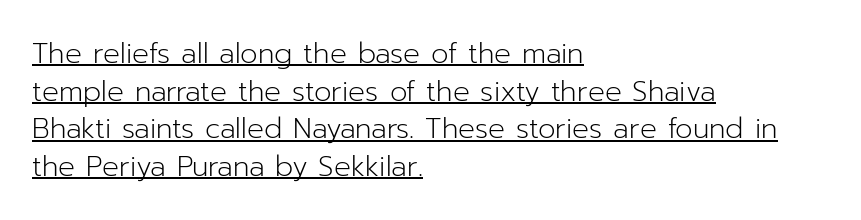
Stems and bowls with no extra thickness — not bold. Notice how the stems are strictly vertical — no italics here. Font category for this specimen: sans-serif. Has an underline been added? It has. Between one letter and the next there's only the usual sliver of space.
